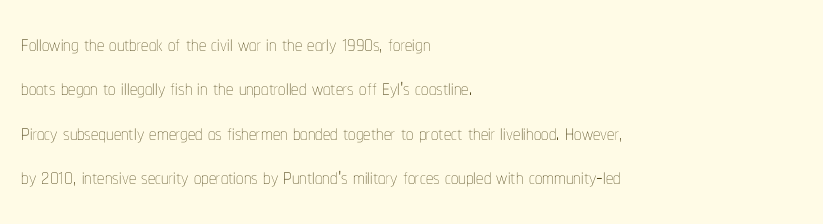
The image shows 29 px thin, condensed type, upright; set left-aligned, normal line spacing (1.53x), normal letter spacing, not underlined; low stroke contrast and a medium x-height.
